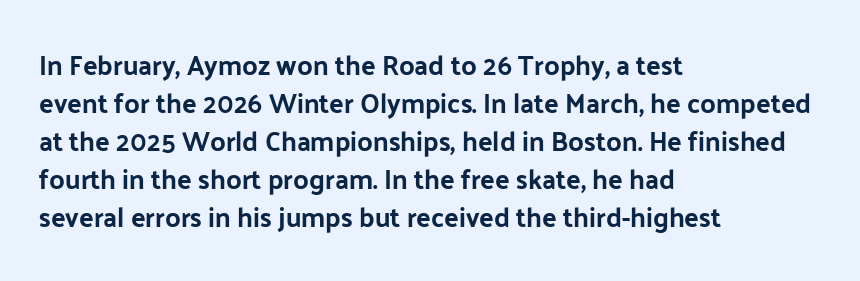
Every stem runs plumb, perpendicular to the baseline. No extra tracking has been applied to these lines. Students, observe: this is what conventionally led text looks like. The rendering anchors every line to the left-hand side. Just letters on the line, the space beneath them empty.
